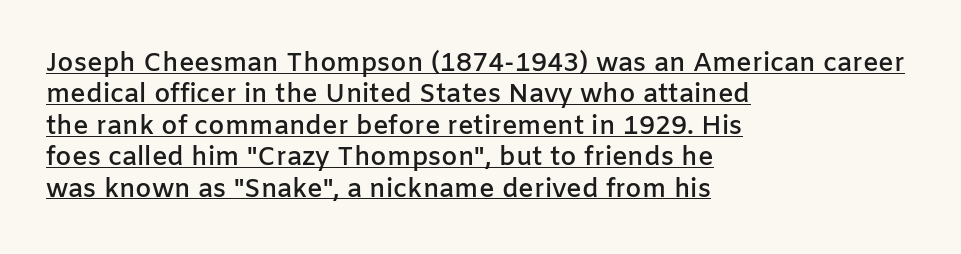
Q: Is the text bold? A: Semi-bold.
Q: Is the text italic (slanted)? A: No, it is upright.
Q: Is the text underlined? A: Yes.
Q: How is the paragraph aligned? A: Left-aligned.
Q: Is the spacing between letters normal or unusually wide? A: Normal.
